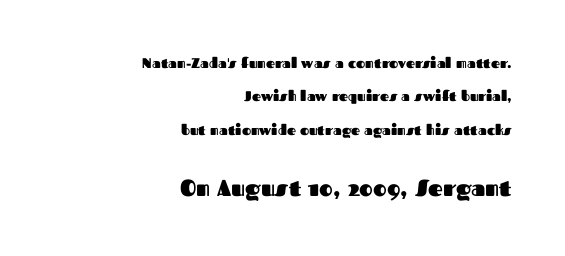
Characters remain perfectly vertical along every line. The rendering keeps characters at their native spacing. Where is the straight margin? On the right. The gap between lines stays unmarked. Baseline-to-baseline distance is far greater than the letter height. Does the weight exceed regular? Yes, all the way to bold.
